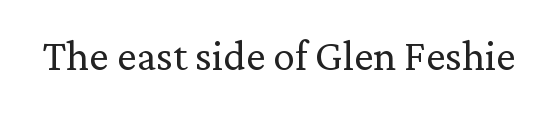
Vertical strokes here are truly vertical. No extra tracking has been applied to these lines. Varying glyph widths throughout — classic text-font behaviour. Letters have the restrained weight of plain body copy at most. Underlining? Definitely not there. Note: serifs present on the glyphs.
